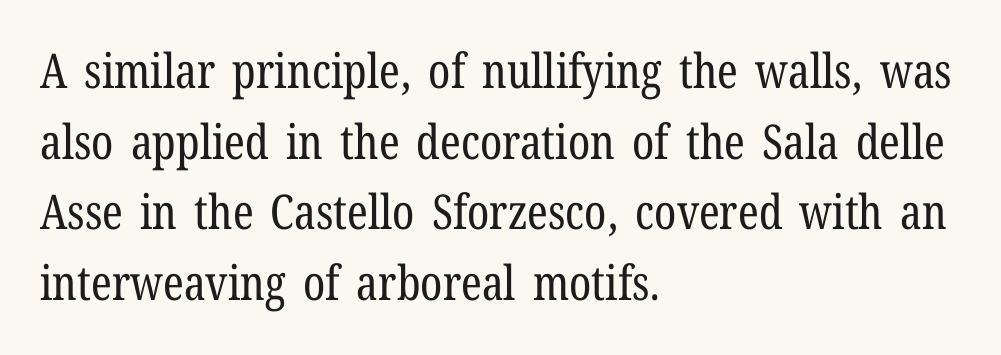
Q: Is the text bold? A: No.
Q: Is the text italic (slanted)? A: No, it is upright.
Q: Is the typeface a serif or a sans-serif typeface? A: Serif.
Q: Is the text underlined? A: No.
Q: How is the paragraph aligned? A: Left-aligned.
Q: Is the spacing between letters normal or unusually wide? A: Normal.
Q: Is the spacing between lines tight, normal or loose? A: Normal.
Q: Width (condensed, normal, or wide)? A: Condensed.
Q: Stroke contrast? A: Low.
Q: x-height? A: Medium.
Q: Monospaced? A: No.
